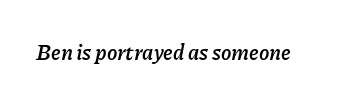
Q: Is the text bold? A: Yes.
Q: Is the text italic (slanted)? A: Yes, it leans right by about 11 degrees.
Q: Is the text underlined? A: No.
Q: Is the spacing between letters normal or unusually wide? A: Normal.
